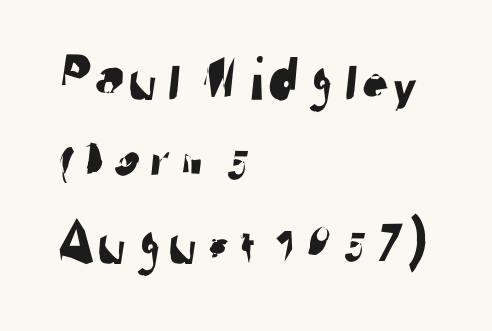
{"serif": "no", "width": "normal", "stroke_contrast": "low", "x_height": "medium", "monospaced": "no", "underline": "no", "align": "left", "line_spacing": "normal", "line_spacing_ratio": 1.32, "letter_spacing": "normal", "letter_spacing_em": 0.0, "glyph_px": 62}
